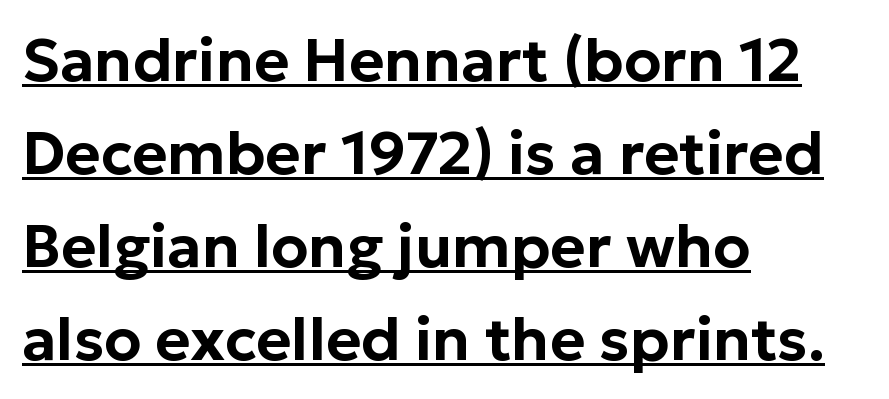
Q: Is the text italic (slanted)? A: No, it is upright.
Q: Is the typeface a serif or a sans-serif typeface? A: Sans-serif.
Q: Is the text underlined? A: Yes.
Q: How is the paragraph aligned? A: Left-aligned.
Q: Is the spacing between letters normal or unusually wide? A: Normal.
Q: Is the spacing between lines tight, normal or loose? A: Normal.
Q: Width (condensed, normal, or wide)? A: Normal.
Q: Stroke contrast? A: Low.
Q: x-height? A: Medium.
Q: Monospaced? A: No.
